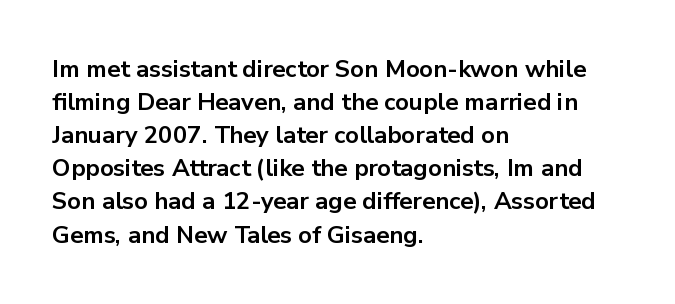
{"italic": "no", "bold": "yes", "underline": "no", "align": "left", "line_spacing": "normal", "line_spacing_ratio": 1.38, "letter_spacing": "normal", "letter_spacing_em": 0.0, "glyph_px": 24}
